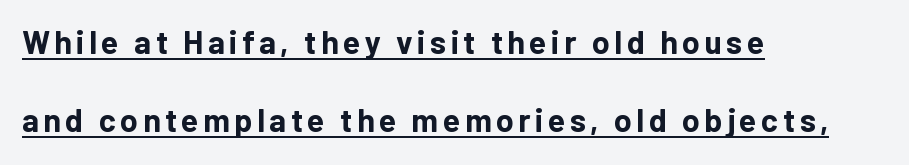
Q: Is the text bold? A: Yes.
Q: Is the text italic (slanted)? A: No, it is upright.
Q: Is the typeface a serif or a sans-serif typeface? A: Sans-serif.
Q: Is the text underlined? A: Yes.
Q: How is the paragraph aligned? A: Left-aligned.
Q: Is the spacing between lines tight, normal or loose? A: Loose.
Q: Width (condensed, normal, or wide)? A: Normal.
Q: Stroke contrast? A: Low.
Q: x-height? A: Medium.
Q: Monospaced? A: No.
